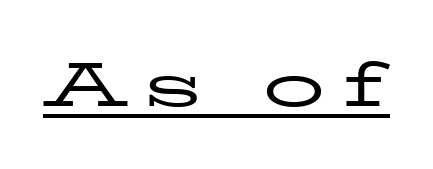
{"serif": "yes", "italic": "no", "bold": "no", "weight": "regular", "width": "wide", "stroke_contrast": "low", "x_height": "medium", "monospaced": "no", "underline": "yes", "letter_spacing": "wide", "letter_spacing_em": 0.26, "glyph_px": 62}
